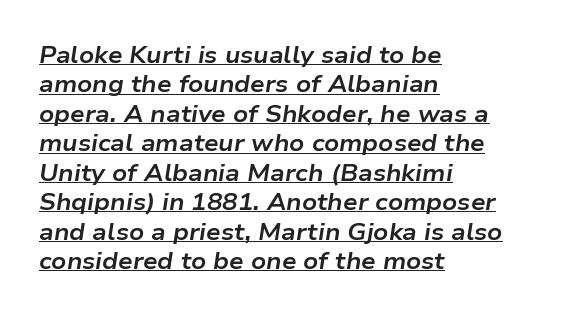
The passage shown is underscored from start to finish. The characters look thick and weighty, a clear bold. Italic? Definitely — the glyphs are oblique. Leftover space on each line is placed entirely after the last word.
